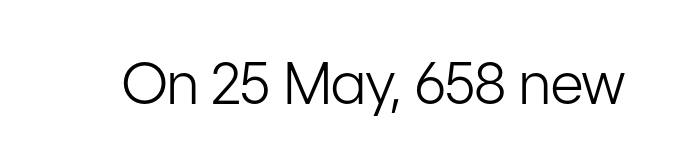
The image shows 57 px light, condensed sans-serif type, upright; set normal letter spacing, not underlined; low stroke contrast and a medium x-height.
